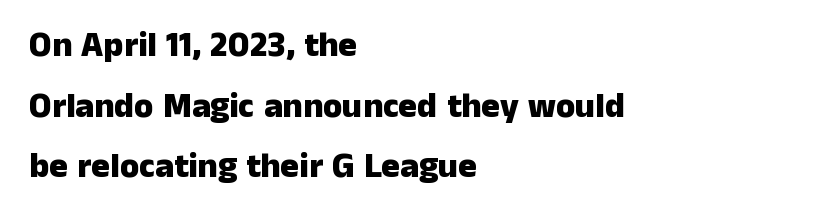
Horizontally, the lines are justified to the leading edge only. The type family on display is of the sans-serif kind. Honestly, there is no underline to notice here at all. The horizontal fit of the characters is conventional and even. Posture: vertical.
